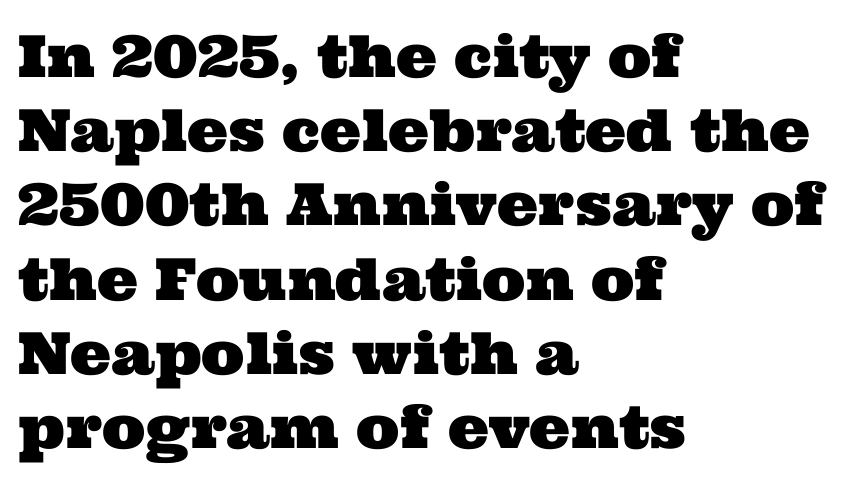
{"serif": "yes", "width": "wide", "stroke_contrast": "medium", "x_height": "medium", "monospaced": "no", "underline": "no", "align": "left", "line_spacing": "normal", "line_spacing_ratio": 1.28, "letter_spacing": "normal", "letter_spacing_em": 0.0, "glyph_px": 58}
